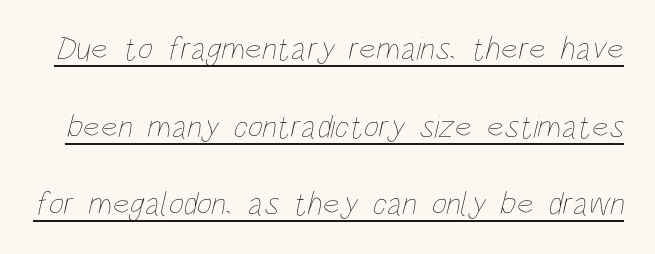
Q: Is the text bold? A: No.
Q: Is the text underlined? A: Yes.
Q: Is the spacing between letters normal or unusually wide? A: Normal.
Q: Is the spacing between lines tight, normal or loose? A: Loose.
Q: Width (condensed, normal, or wide)? A: Condensed.
Q: Stroke contrast? A: Low.
Q: x-height? A: Large.
Q: Monospaced? A: No.
